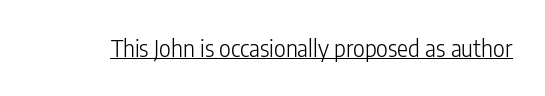
{"italic": "no", "bold": "no", "underline": "yes", "letter_spacing": "normal", "letter_spacing_em": 0.0, "glyph_px": 23}
